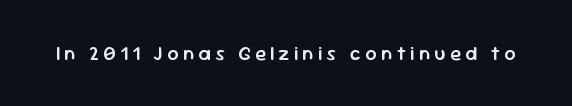
Someone cranked the tracking dial way up on this one. A clean baseline with only descenders dipping below it. The letters stand straight up with perfectly vertical stems. On the weight axis this lands at semibold, roughly 600.
